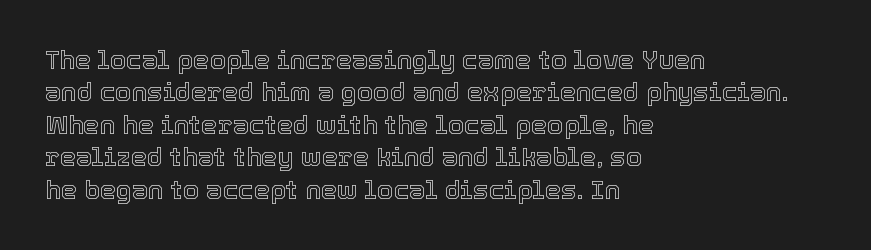
The image shows 26 px text type, upright; set left-aligned, normal line spacing (1.25x), normal letter spacing, not underlined.
